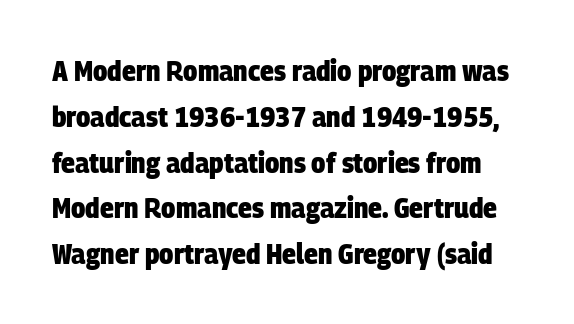
{"serif": "no", "bold": "yes", "weight": "heavy", "width": "condensed", "stroke_contrast": "low", "x_height": "large", "monospaced": "no", "underline": "no", "line_spacing": "normal", "line_spacing_ratio": 1.58, "letter_spacing": "normal", "letter_spacing_em": 0.0, "glyph_px": 29}
